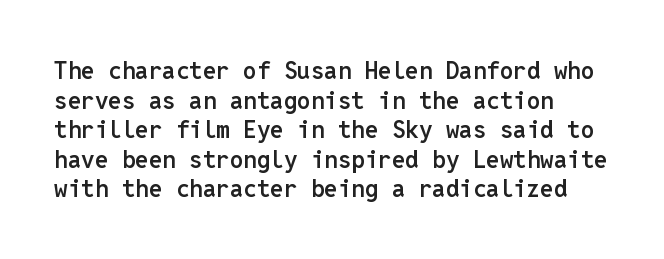
{"italic": "no", "bold": "semi", "underline": "no", "align": "left", "line_spacing_ratio": 1.23, "letter_spacing": "normal", "letter_spacing_em": 0.0, "glyph_px": 24}
